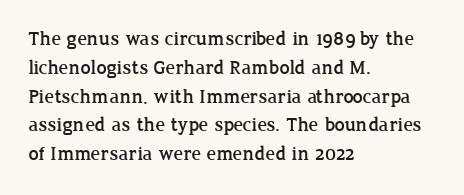
The image shows 20 px text type, upright; set left-aligned, normal line spacing (1.44x), normal letter spacing, not underlined.
